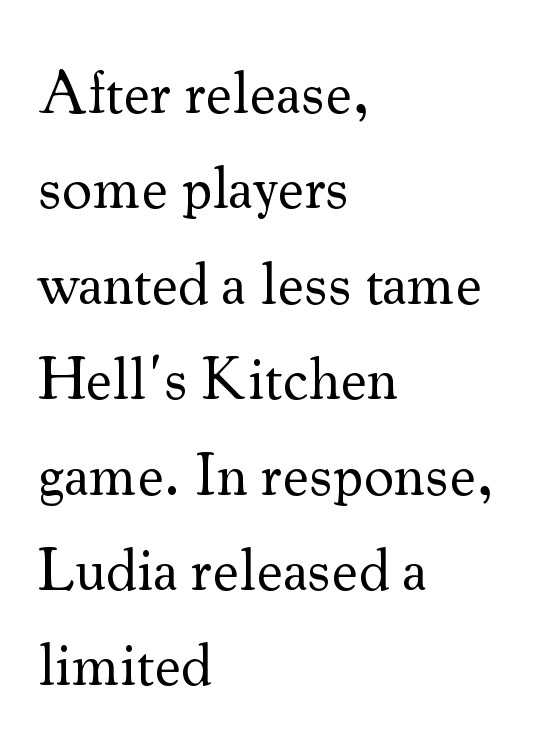
The image shows 60 px regular-weight serif type, upright; set left-aligned, normal line spacing (1.59x), normal letter spacing, not underlined; medium stroke contrast and a small x-height.
